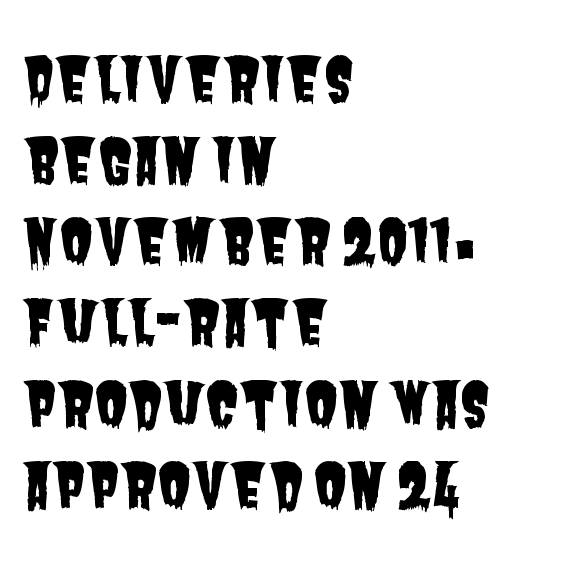
{"serif": "no", "width": "condensed", "stroke_contrast": "low", "x_height": "large", "monospaced": "no", "underline": "no", "align": "left", "line_spacing": "normal", "line_spacing_ratio": 1.33, "letter_spacing": "normal", "letter_spacing_em": 0.0, "glyph_px": 61}
